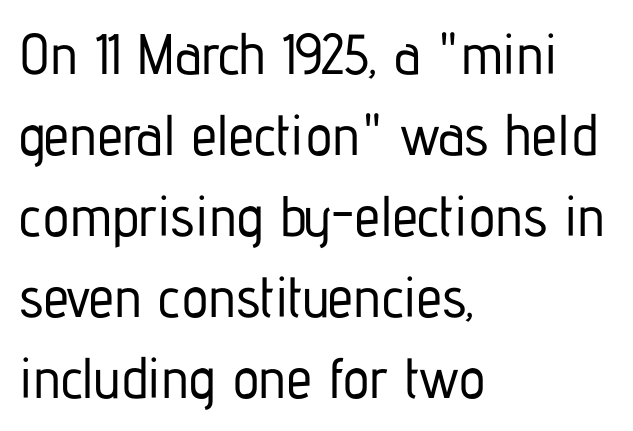
The image shows 57 px condensed sans-serif type, upright; set left-aligned, normal line spacing (1.42x), normal letter spacing, not underlined; low stroke contrast and a medium x-height.
